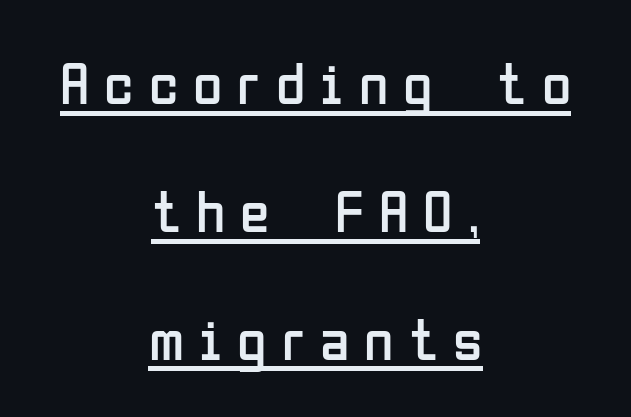
Q: Is the text bold? A: No.
Q: Is the text italic (slanted)? A: No, it is upright.
Q: Is the typeface a serif or a sans-serif typeface? A: Sans-serif.
Q: Is the text underlined? A: Yes.
Q: How is the paragraph aligned? A: Centered.
Q: Is the spacing between letters normal or unusually wide? A: Unusually wide.
Q: Is the spacing between lines tight, normal or loose? A: Loose.
Q: Width (condensed, normal, or wide)? A: Condensed.
Q: Stroke contrast? A: Low.
Q: x-height? A: Medium.
Q: Monospaced? A: No.
